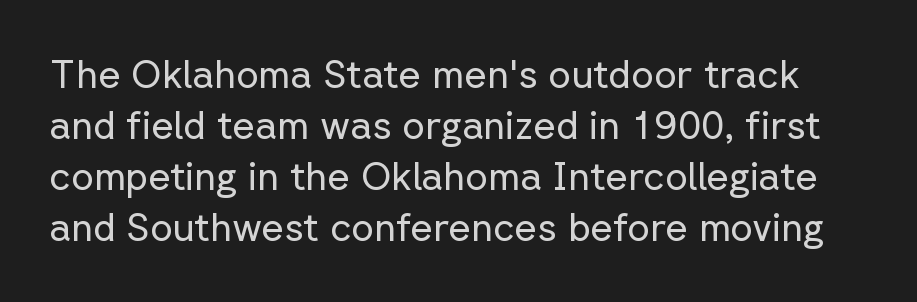
The image shows 39 px regular-weight sans-serif type, upright; set normal line spacing (1.31x), normal letter spacing, not underlined; low stroke contrast and a medium x-height.
